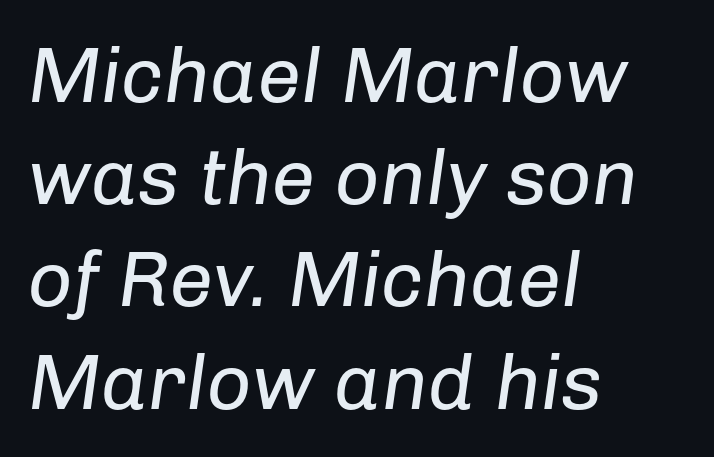
Descender tails drop into unmarked territory. Tracking value appears to be zero — textbook default spacing. There's an unmistakable incline to the writing here. Stems and bowls with no extra thickness — not bold. Leading: standard. The letters advance in unequal steps, a hallmark of proportional type.
